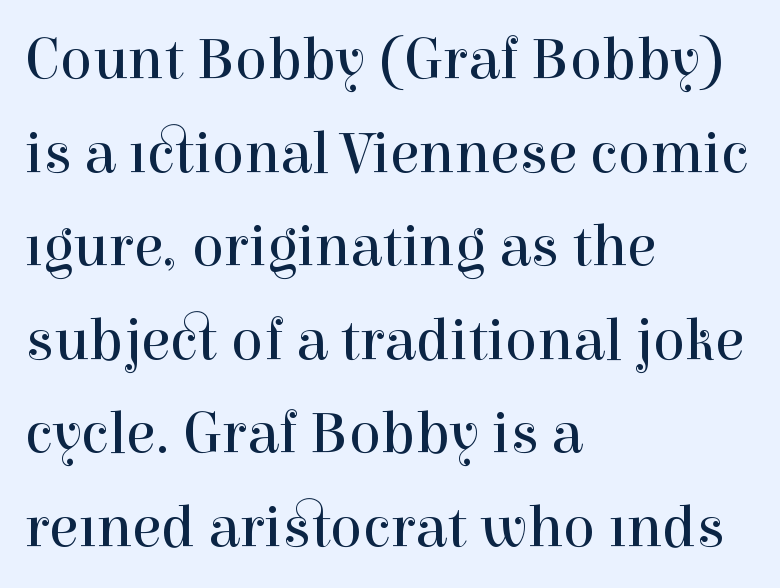
{"serif": "yes", "italic": "no", "bold": "no", "weight": "regular", "width": "normal", "x_height": "medium", "monospaced": "no", "underline": "no", "align": "left", "line_spacing": "normal", "line_spacing_ratio": 1.56, "letter_spacing": "normal", "letter_spacing_em": 0.0, "glyph_px": 60}
